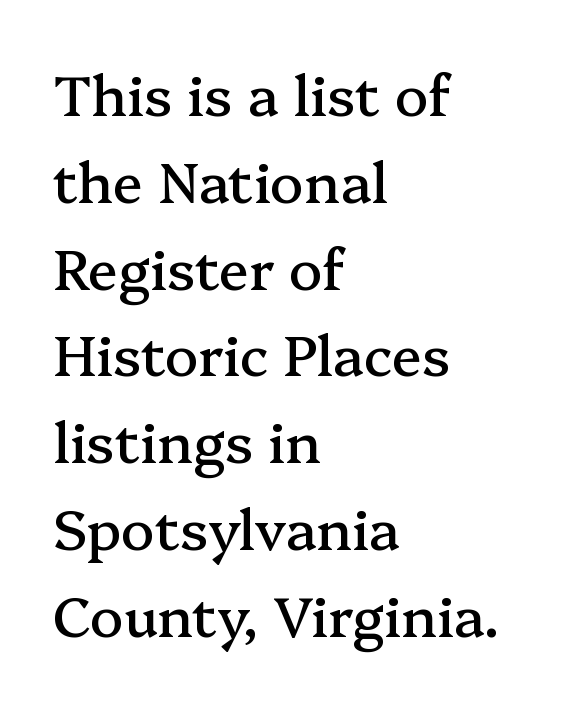
Q: Is the text italic (slanted)? A: No, it is upright.
Q: Is the typeface a serif or a sans-serif typeface? A: Serif.
Q: Is the text underlined? A: No.
Q: How is the paragraph aligned? A: Left-aligned.
Q: Is the spacing between letters normal or unusually wide? A: Normal.
Q: Is the spacing between lines tight, normal or loose? A: Normal.
Q: Width (condensed, normal, or wide)? A: Normal.
Q: Stroke contrast? A: Medium.
Q: x-height? A: Medium.
Q: Monospaced? A: No.
